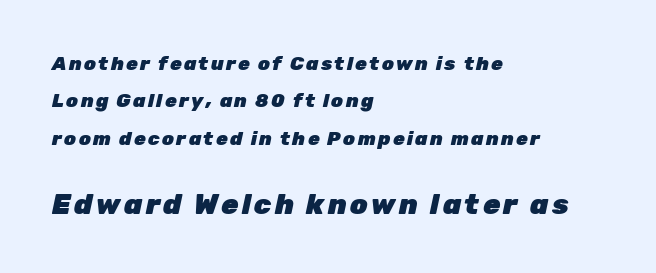
Q: Is the text bold? A: Yes.
Q: Is the text italic (slanted)? A: Yes, it leans right by about 12 degrees.
Q: Is the text underlined? A: No.
Q: How is the paragraph aligned? A: Left-aligned.
Q: Is the spacing between lines tight, normal or loose? A: Loose.
Q: Which block of text is set in a larger size, the first (top) or the second (bottom)? A: The second (bottom) one.
Q: Width (condensed, normal, or wide)? A: Normal.
Q: Stroke contrast? A: Low.
Q: x-height? A: Medium.
Q: Monospaced? A: No.
